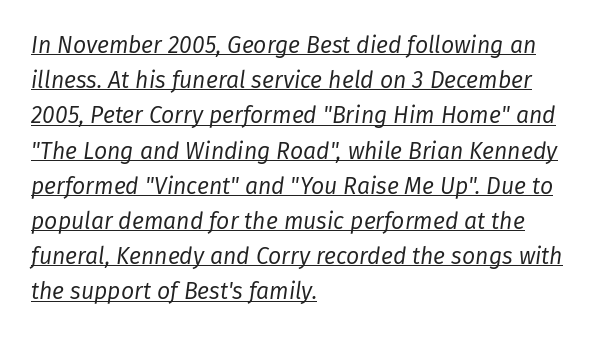
Q: Is the text bold? A: No.
Q: Is the text italic (slanted)? A: Yes, it leans right by about 8 degrees.
Q: Is the text underlined? A: Yes.
Q: How is the paragraph aligned? A: Left-aligned.
Q: Is the spacing between letters normal or unusually wide? A: Normal.
Q: Is the spacing between lines tight, normal or loose? A: Normal.
